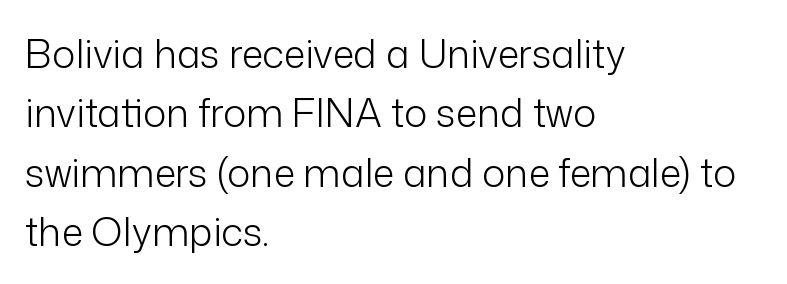
Q: Is the text bold? A: No.
Q: Is the text italic (slanted)? A: No, it is upright.
Q: Is the typeface a serif or a sans-serif typeface? A: Sans-serif.
Q: Is the text underlined? A: No.
Q: How is the paragraph aligned? A: Left-aligned.
Q: Is the spacing between letters normal or unusually wide? A: Normal.
Q: Is the spacing between lines tight, normal or loose? A: Normal.
Q: Width (condensed, normal, or wide)? A: Normal.
Q: Stroke contrast? A: Low.
Q: x-height? A: Medium.
Q: Monospaced? A: No.
